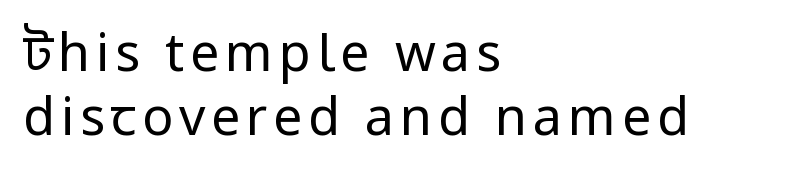
Caption: multi-line text, flush left, ragged right. The gap between lines stays unmarked. Bold? No — there's no thickening of the strokes. The specimen reads as upright at a glance. Think of a printed novel: that variable character pitch is what you see here. The characters display no serif detailing; their extremities are plain.
